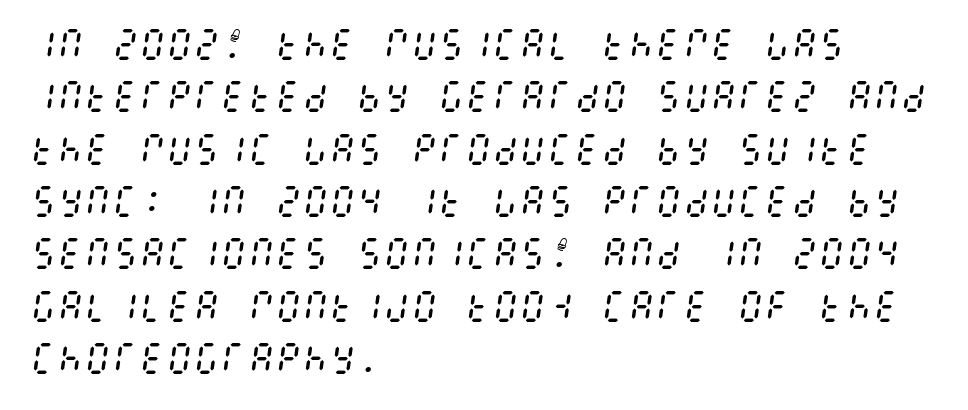
Q: Is the text bold? A: No.
Q: Is the text italic (slanted)? A: Yes, it leans right by about 8 degrees.
Q: Is the text underlined? A: No.
Q: How is the paragraph aligned? A: Left-aligned.
Q: Is the spacing between letters normal or unusually wide? A: Normal.
Q: Is the spacing between lines tight, normal or loose? A: Normal.
Q: Width (condensed, normal, or wide)? A: Condensed.
Q: Stroke contrast? A: Medium.
Q: x-height? A: Large.
